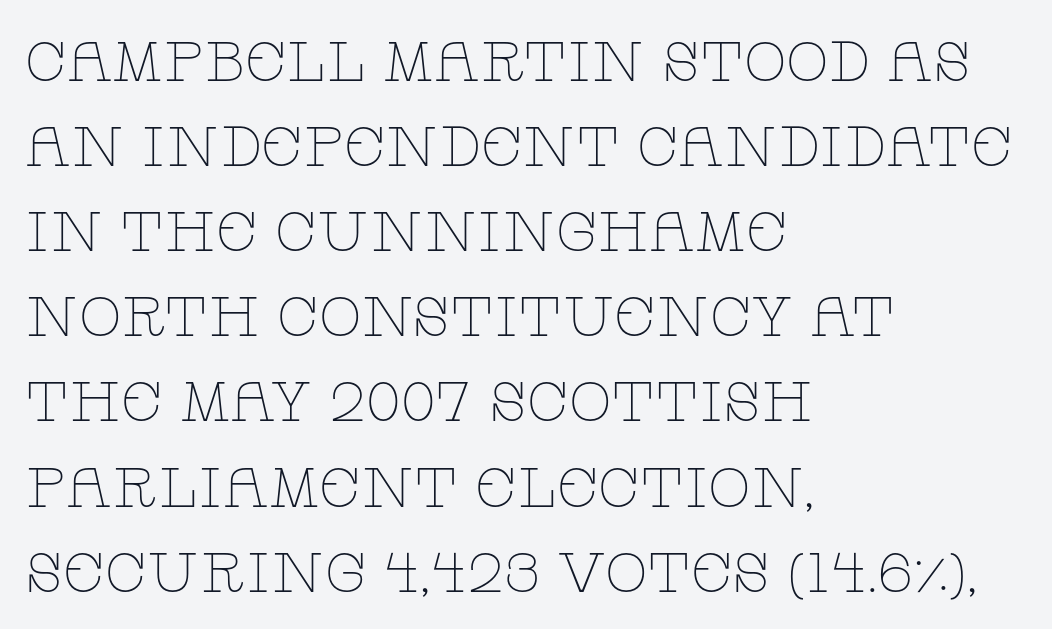
The image shows 56 px thin, wide serif type, upright; set left-aligned, normal line spacing (1.52x), normal letter spacing, not underlined; low stroke contrast and a large x-height.
